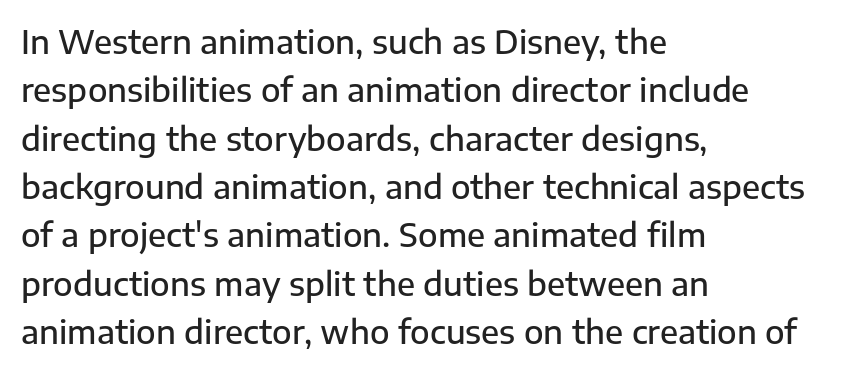
The image shows 32 px semibold sans-serif type, upright; set left-aligned, normal line spacing (1.51x), normal letter spacing, not underlined; low stroke contrast and a medium x-height.
